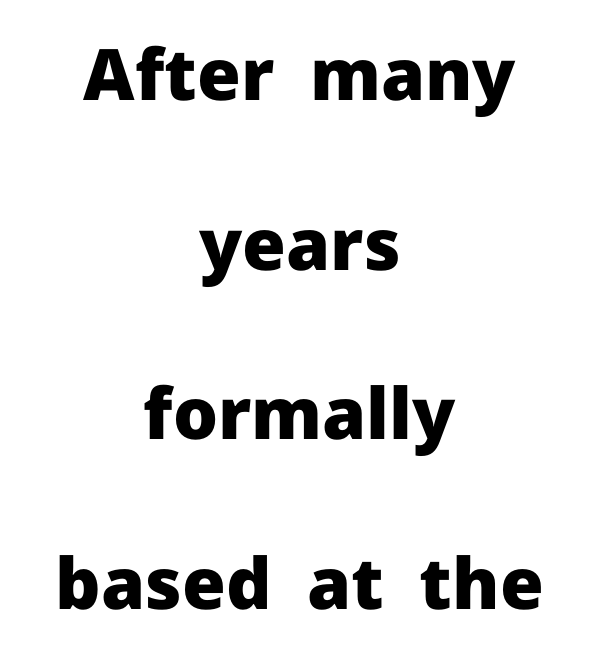
Q: Is the text bold? A: Yes.
Q: Is the text italic (slanted)? A: No, it is upright.
Q: Is the typeface a serif or a sans-serif typeface? A: Sans-serif.
Q: Is the text underlined? A: No.
Q: How is the paragraph aligned? A: Centered.
Q: Is the spacing between letters normal or unusually wide? A: Normal.
Q: Is the spacing between lines tight, normal or loose? A: Loose.
Q: Width (condensed, normal, or wide)? A: Normal.
Q: Stroke contrast? A: Low.
Q: x-height? A: Medium.
Q: Monospaced? A: No.
